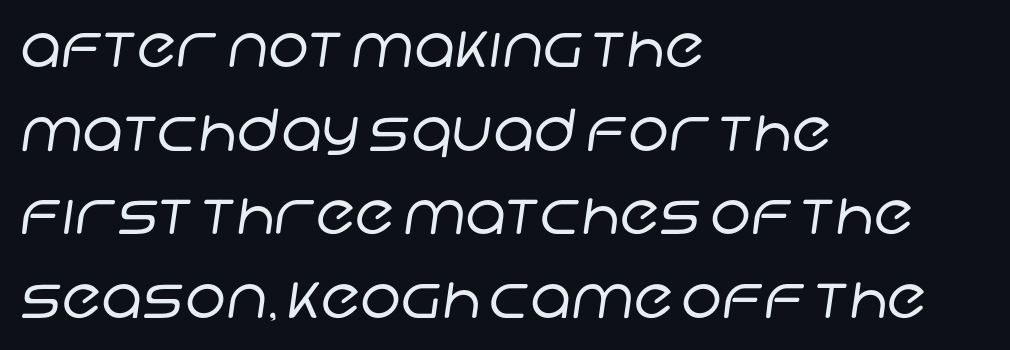
The gap between lines stays unmarked. Stems here are at most as thick as an everyday book face. Short and long lines alike share a common starting point at left. This sample keeps an unexceptional amount of space between lines.
